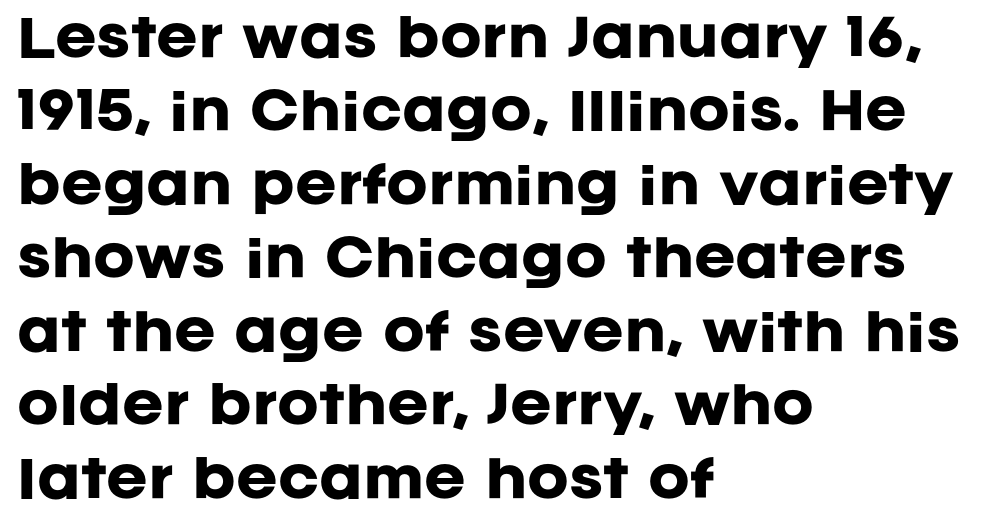
The image shows 50 px heavy sans-serif type, upright; set left-aligned, normal line spacing (1.47x), normal letter spacing, not underlined; low stroke contrast and a large x-height.
